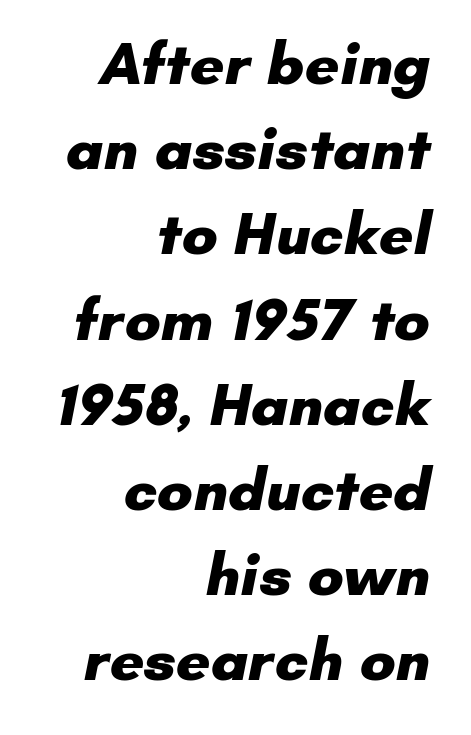
The image shows 60 px heavy sans-serif type; set right-aligned, normal line spacing (1.42x), normal letter spacing, not underlined; low stroke contrast and a small x-height.
